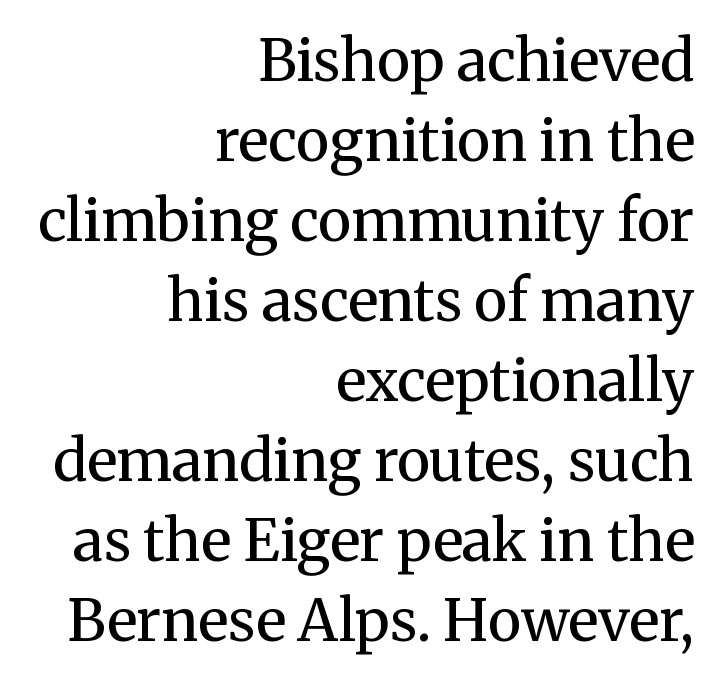
{"serif": "yes", "italic": "no", "bold": "no", "weight": "regular", "width": "normal", "stroke_contrast": "medium", "x_height": "medium", "monospaced": "no", "underline": "no", "align": "right", "line_spacing": "normal", "line_spacing_ratio": 1.38, "letter_spacing": "normal", "letter_spacing_em": 0.0, "glyph_px": 58}
